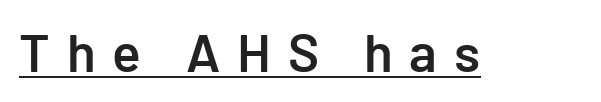
{"serif": "no", "italic": "no", "bold": "semi", "weight": "semibold", "width": "normal", "stroke_contrast": "low", "x_height": "medium", "underline": "yes", "letter_spacing": "wide", "letter_spacing_em": 0.32, "glyph_px": 53}
